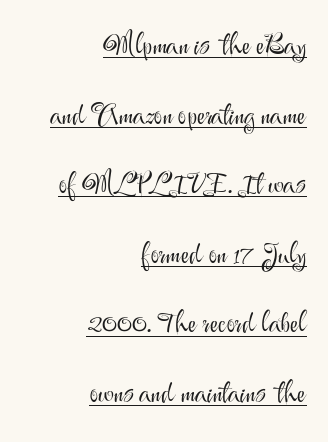
Q: Is the text bold? A: No.
Q: Is the typeface a serif or a sans-serif typeface? A: Sans-serif.
Q: Is the text underlined? A: Yes.
Q: How is the paragraph aligned? A: Right-aligned.
Q: Is the spacing between letters normal or unusually wide? A: Normal.
Q: Is the spacing between lines tight, normal or loose? A: Loose.
Q: Width (condensed, normal, or wide)? A: Normal.
Q: Stroke contrast? A: Medium.
Q: x-height? A: Small.
Q: Monospaced? A: No.
